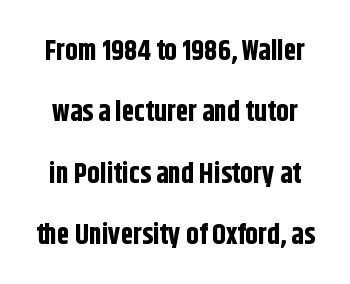
The face used here is proportionally spaced, like ordinary book or web type. The passage shown has conventional tracking throughout. Heavy, bold letterforms. You could fit nearly another row in the gap between these rows.
